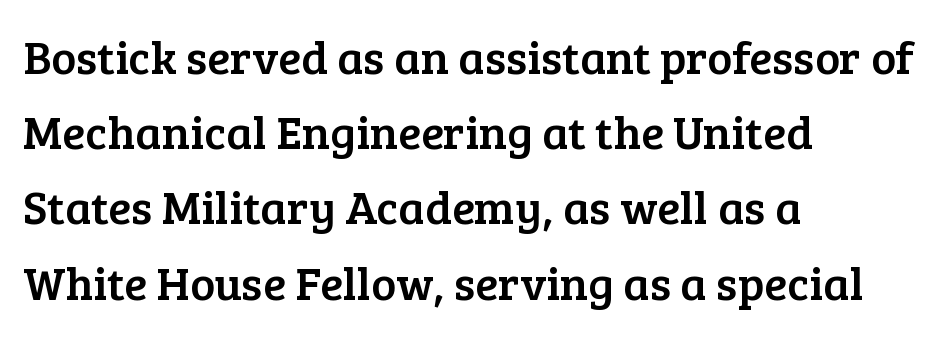
Q: Is the text italic (slanted)? A: No, it is upright.
Q: Is the typeface a serif or a sans-serif typeface? A: Serif.
Q: Is the text underlined? A: No.
Q: How is the paragraph aligned? A: Left-aligned.
Q: Is the spacing between letters normal or unusually wide? A: Normal.
Q: Is the spacing between lines tight, normal or loose? A: Normal.
Q: Width (condensed, normal, or wide)? A: Normal.
Q: Stroke contrast? A: Low.
Q: x-height? A: Medium.
Q: Monospaced? A: No.
